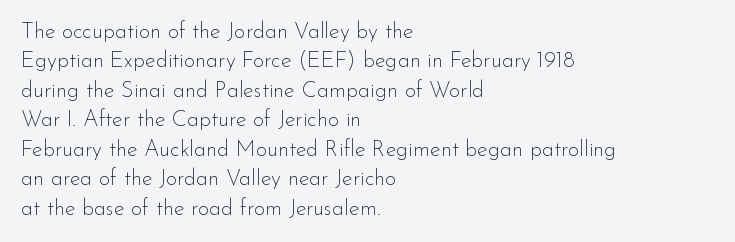
Bare-footed words on every line. Every stem runs plumb, perpendicular to the baseline. The typesetting does not lean heavy: it is not bold. Tracking value appears to be zero — textbook default spacing. The vertical gap from one line to the next is medium.
